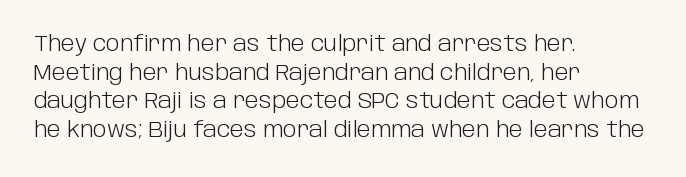
Q: Is the text bold? A: No.
Q: Is the text italic (slanted)? A: No, it is upright.
Q: Is the text underlined? A: No.
Q: How is the paragraph aligned? A: Left-aligned.
Q: Is the spacing between letters normal or unusually wide? A: Normal.
Q: Is the spacing between lines tight, normal or loose? A: Normal.
